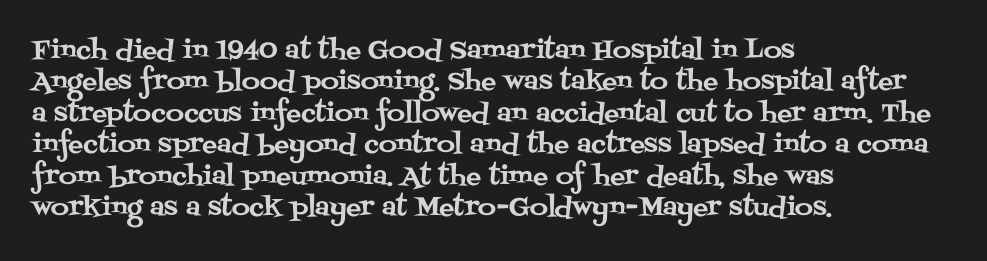
The space directly below the letters is spotless. Whoever set this chose a conventional vertical rhythm. The typesetter chose a ragged-right arrangement here. Posture: straight, roman, zero tilt. Standard letterfit; no display-style spreading of the glyphs.
